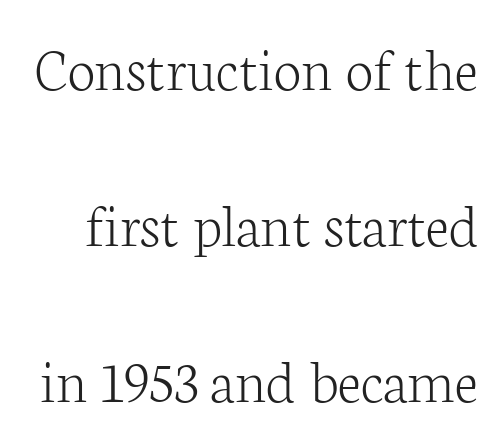
Q: Is the text bold? A: No.
Q: Is the text italic (slanted)? A: No, it is upright.
Q: Is the typeface a serif or a sans-serif typeface? A: Serif.
Q: Is the text underlined? A: No.
Q: Is the spacing between letters normal or unusually wide? A: Normal.
Q: Is the spacing between lines tight, normal or loose? A: Loose.
Q: Width (condensed, normal, or wide)? A: Normal.
Q: Stroke contrast? A: Low.
Q: x-height? A: Medium.
Q: Monospaced? A: No.
